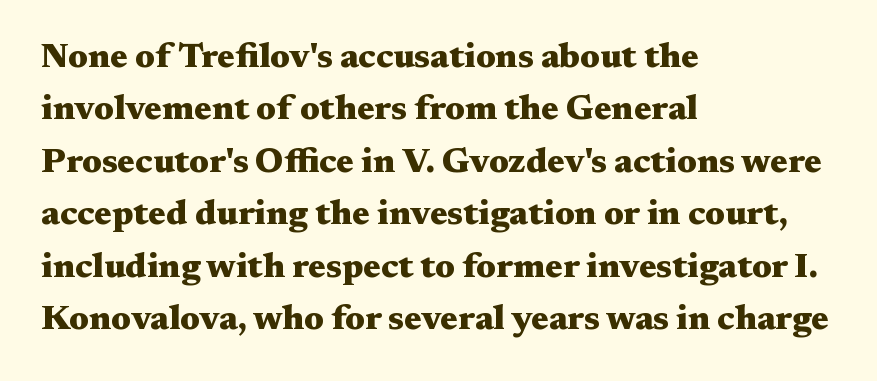
Q: Is the text bold? A: Yes.
Q: Is the text italic (slanted)? A: No, it is upright.
Q: Is the typeface a serif or a sans-serif typeface? A: Serif.
Q: Is the text underlined? A: No.
Q: How is the paragraph aligned? A: Left-aligned.
Q: Is the spacing between letters normal or unusually wide? A: Normal.
Q: Is the spacing between lines tight, normal or loose? A: Normal.
Q: Width (condensed, normal, or wide)? A: Wide.
Q: Stroke contrast? A: Medium.
Q: x-height? A: Medium.
Q: Monospaced? A: No.
